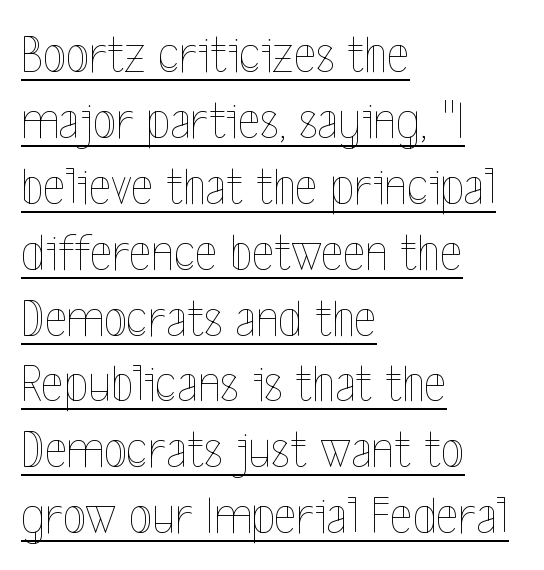
{"italic": "no", "bold": "no", "weight": "thin", "width": "condensed", "x_height": "medium", "monospaced": "no", "underline": "yes", "align": "left", "line_spacing_ratio": 1.22, "letter_spacing": "normal", "letter_spacing_em": 0.0, "glyph_px": 54}
